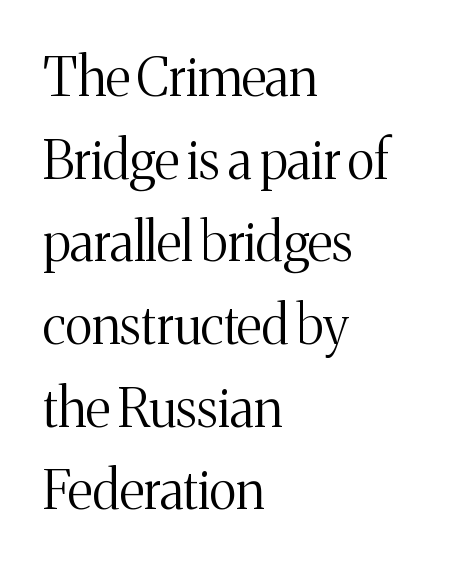
The image shows 53 px light serif type, upright; set left-aligned, normal line spacing (1.56x), normal letter spacing, not underlined; medium stroke contrast and a medium x-height.
